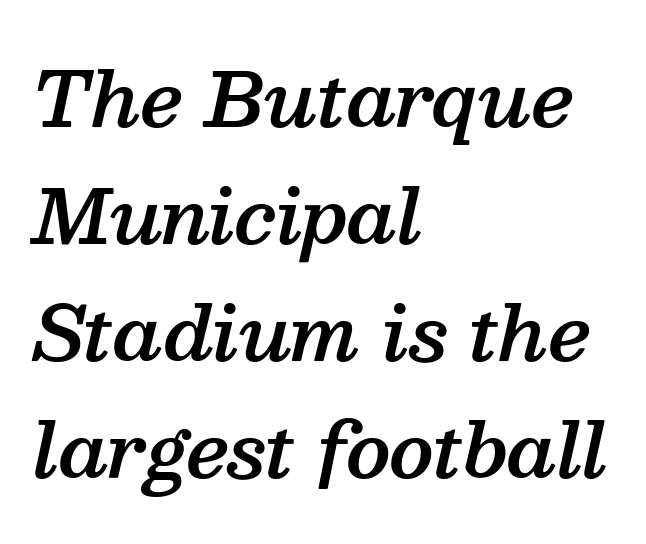
{"serif": "yes", "italic": "yes", "lean": "right", "slant_degrees": 13, "bold": "semi", "weight": "semibold", "width": "normal", "stroke_contrast": "medium", "x_height": "medium", "monospaced": "no", "underline": "no", "align": "left", "line_spacing": "normal", "line_spacing_ratio": 1.58, "letter_spacing": "normal", "letter_spacing_em": 0.0, "glyph_px": 74}
